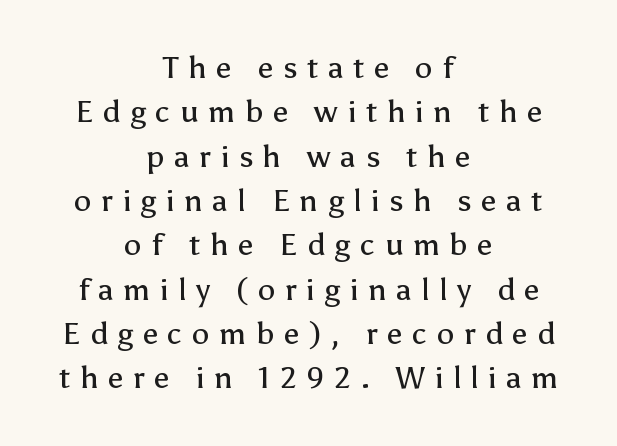
Q: Is the text bold? A: No.
Q: Is the text italic (slanted)? A: No, it is upright.
Q: Is the typeface a serif or a sans-serif typeface? A: Sans-serif.
Q: Is the text underlined? A: No.
Q: How is the paragraph aligned? A: Centered.
Q: Is the spacing between letters normal or unusually wide? A: Unusually wide.
Q: Is the spacing between lines tight, normal or loose? A: Normal.
Q: Width (condensed, normal, or wide)? A: Normal.
Q: Stroke contrast? A: Low.
Q: x-height? A: Medium.
Q: Monospaced? A: No.
